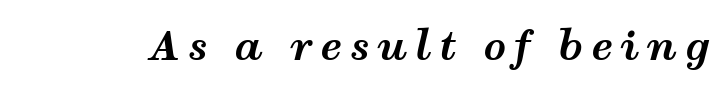
Q: Is the text bold? A: Yes.
Q: Is the text italic (slanted)? A: Yes, it leans right by about 12 degrees.
Q: Is the text underlined? A: No.
Q: Width (condensed, normal, or wide)? A: Wide.
Q: Stroke contrast? A: Medium.
Q: x-height? A: Medium.
Q: Monospaced? A: No.
